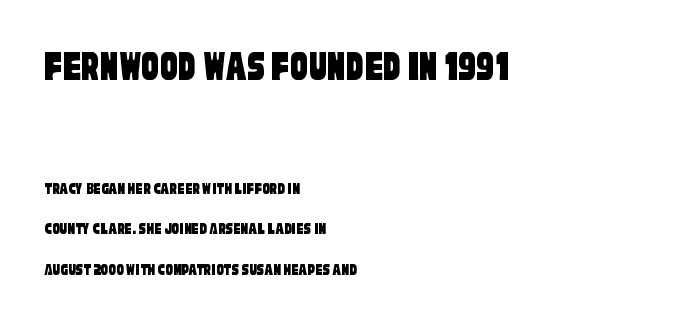
{"serif": "no", "width": "condensed", "stroke_contrast": "low", "x_height": "large", "monospaced": "no", "underline": "no", "align": "left", "line_spacing": "loose", "line_spacing_ratio": 2.26, "letter_spacing": "normal", "letter_spacing_em": 0.0, "larger_block": "first", "size_ratio": 2.44, "glyph_px": 44}
